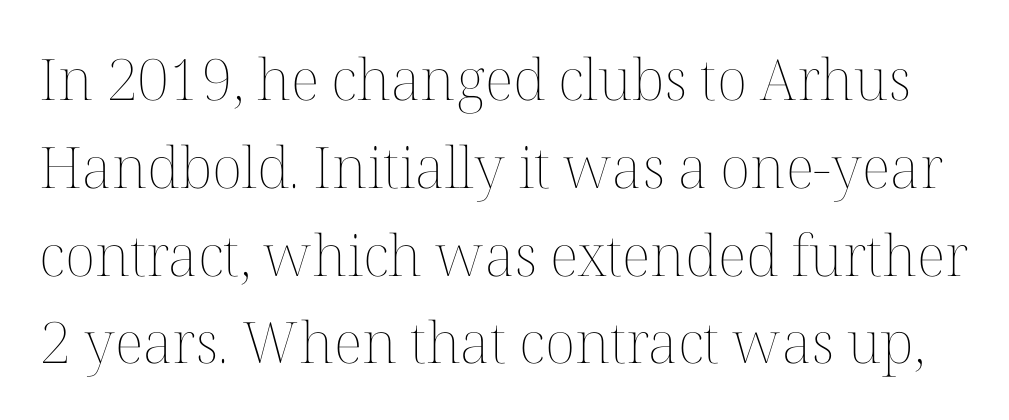
The image shows 57 px thin type, upright; set normal line spacing (1.54x), normal letter spacing, not underlined; medium stroke contrast and a medium x-height.
